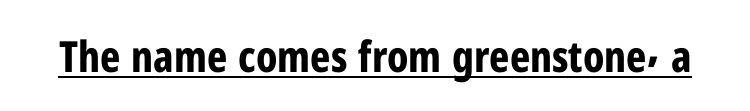
Q: Is the text bold? A: Yes.
Q: Is the text italic (slanted)? A: No, it is upright.
Q: Is the typeface a serif or a sans-serif typeface? A: Sans-serif.
Q: Is the text underlined? A: Yes.
Q: Is the spacing between letters normal or unusually wide? A: Normal.
Q: Width (condensed, normal, or wide)? A: Condensed.
Q: Stroke contrast? A: Low.
Q: x-height? A: Medium.
Q: Monospaced? A: No.
